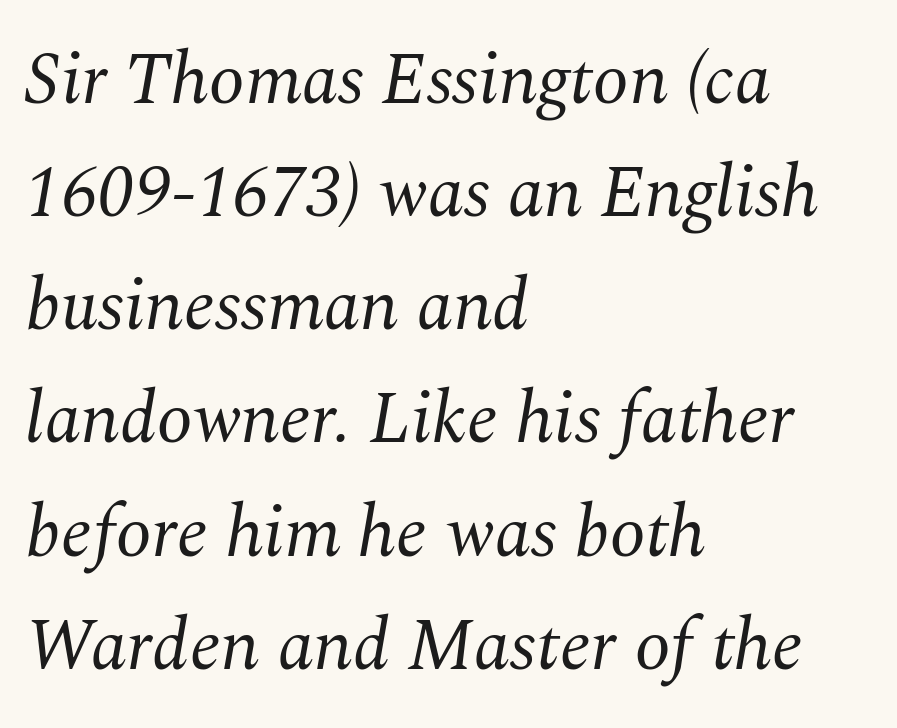
Q: Is the text bold? A: No.
Q: Is the text italic (slanted)? A: Yes, it leans right by about 10 degrees.
Q: Is the typeface a serif or a sans-serif typeface? A: Serif.
Q: Is the text underlined? A: No.
Q: How is the paragraph aligned? A: Left-aligned.
Q: Is the spacing between letters normal or unusually wide? A: Normal.
Q: Is the spacing between lines tight, normal or loose? A: Normal.
Q: Width (condensed, normal, or wide)? A: Normal.
Q: Stroke contrast? A: Medium.
Q: x-height? A: Medium.
Q: Monospaced? A: No.
